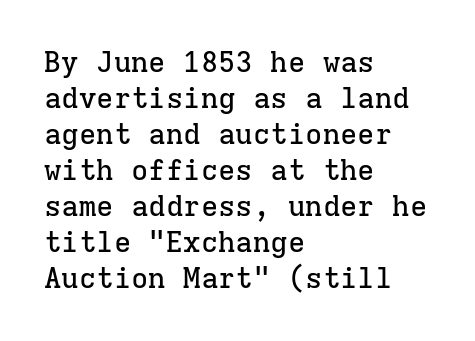
{"serif": "yes", "italic": "no", "width": "normal", "stroke_contrast": "low", "x_height": "medium", "monospaced": "yes", "underline": "no", "align": "left", "line_spacing_ratio": 1.24, "letter_spacing": "normal", "letter_spacing_em": 0.0, "glyph_px": 29}
